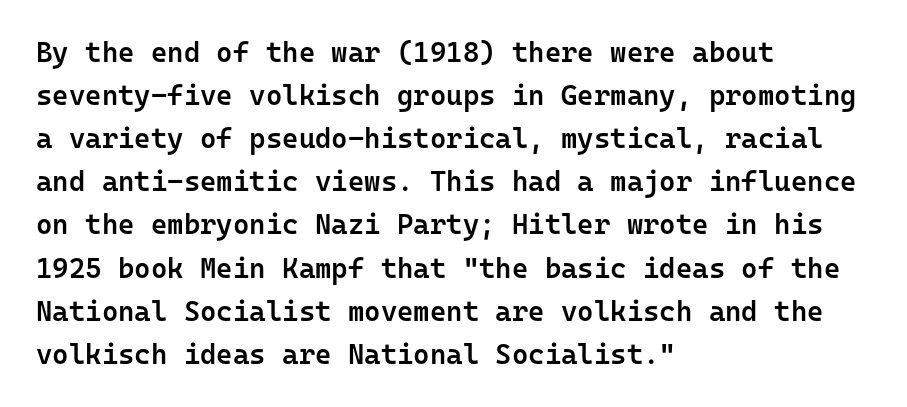
Q: Is the text bold? A: Semi-bold.
Q: Is the text italic (slanted)? A: No, it is upright.
Q: Is the typeface a serif or a sans-serif typeface? A: Sans-serif.
Q: Is the text underlined? A: No.
Q: How is the paragraph aligned? A: Left-aligned.
Q: Is the spacing between letters normal or unusually wide? A: Normal.
Q: Is the spacing between lines tight, normal or loose? A: Normal.
Q: Width (condensed, normal, or wide)? A: Normal.
Q: Stroke contrast? A: Low.
Q: x-height? A: Medium.
Q: Monospaced? A: Yes.
